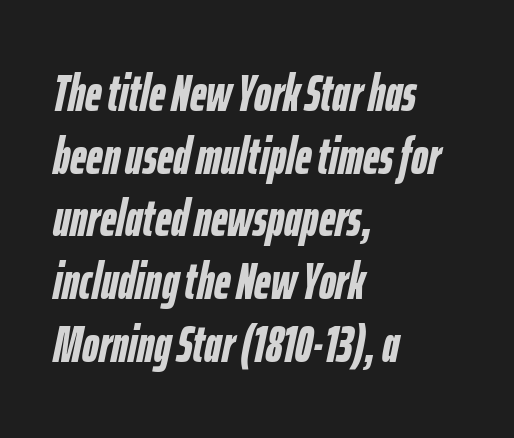
Compared with typical body copy, the letter spacing here is the same. Quick note: italic. Varying glyph widths throughout — classic text-font behaviour. The face used here has the dense, thick strokes of a bold. Layout note: lines flush left.
